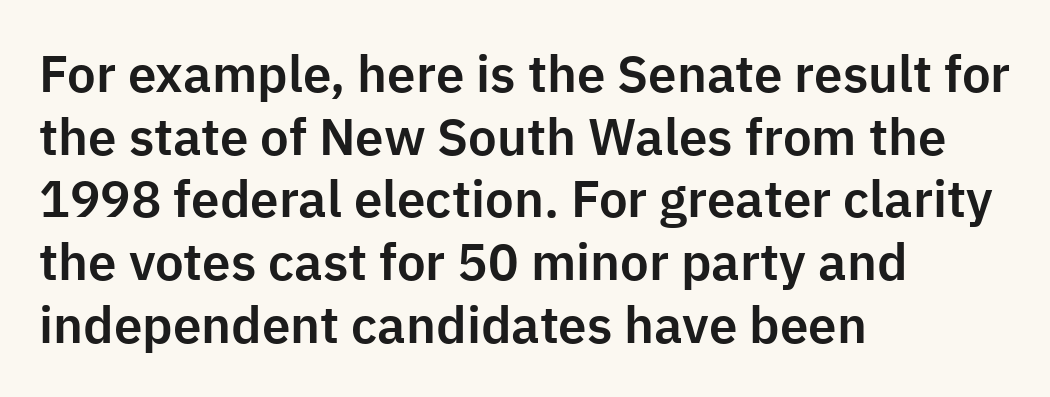
The passage shown is typed in a proportional face where columns would drift. Does the lettering tilt? It doesn't — this is upright. This sample is left-justified, so line endings fall wherever the words run out. No extra tracking has been applied to these lines. Only glyphs here, with clear space below each row. Serifs: no, the terminals of the letterforms are clean.
